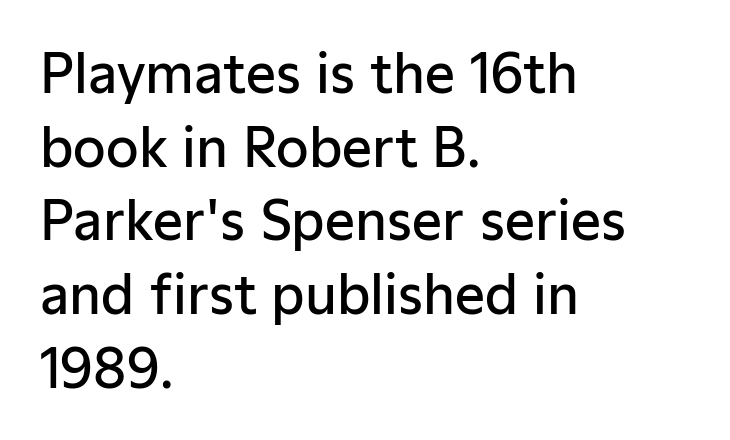
{"serif": "no", "italic": "no", "bold": "semi", "weight": "semibold", "width": "normal", "stroke_contrast": "low", "x_height": "medium", "monospaced": "no", "underline": "no", "align": "left", "line_spacing": "normal", "line_spacing_ratio": 1.39, "letter_spacing": "normal", "letter_spacing_em": 0.0, "glyph_px": 53}
